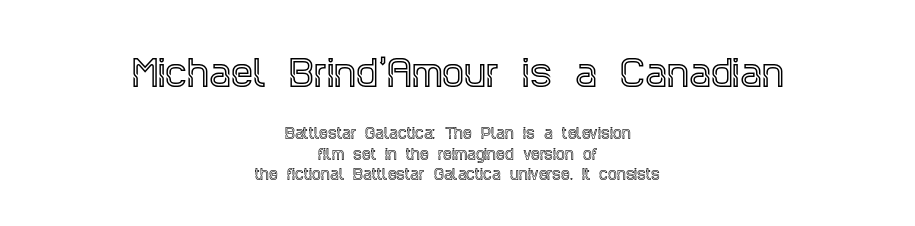
{"serif": "yes", "italic": "no", "width": "condensed", "x_height": "large", "monospaced": "no", "underline": "no", "align": "center", "line_spacing": "normal", "line_spacing_ratio": 1.48, "letter_spacing": "normal", "letter_spacing_em": 0.0, "larger_block": "first", "size_ratio": 2.5, "glyph_px": 35}
